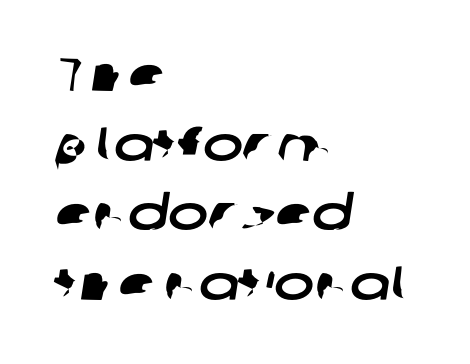
Q: Is the typeface a serif or a sans-serif typeface? A: Sans-serif.
Q: Is the text underlined? A: No.
Q: How is the paragraph aligned? A: Left-aligned.
Q: Is the spacing between letters normal or unusually wide? A: Normal.
Q: Is the spacing between lines tight, normal or loose? A: Normal.
Q: Width (condensed, normal, or wide)? A: Wide.
Q: Stroke contrast? A: Low.
Q: x-height? A: Medium.
Q: Monospaced? A: No.
